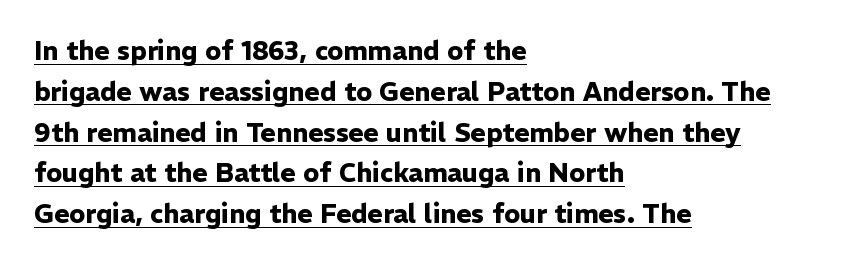
{"italic": "no", "bold": "yes", "underline": "yes", "align": "left", "line_spacing": "normal", "line_spacing_ratio": 1.57, "letter_spacing": "normal", "letter_spacing_em": 0.0, "glyph_px": 26}
